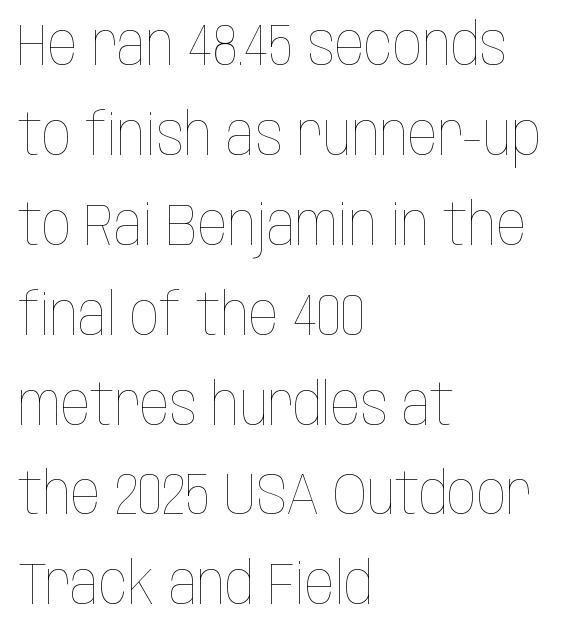
These lines were composed using upright roman letters. The setting favours the left margin, as ordinary paragraphs usually do. Descenders hang freely into open space. Default kerning and tracking; the words read as compact shapes. The strokes carry an ordinary text weight at most. Interline gaps are of average width in this sample.
